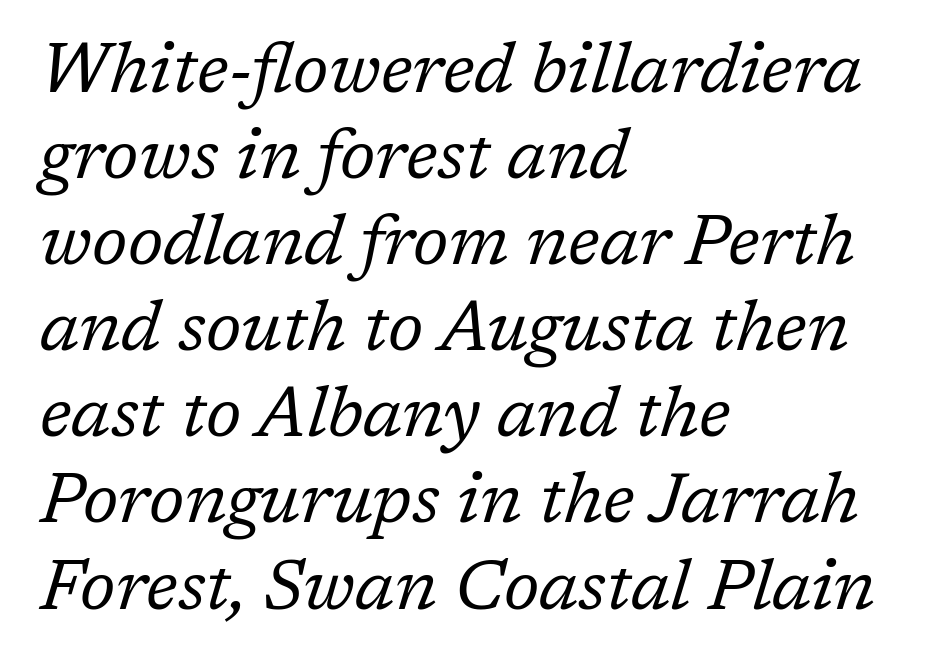
Short and long lines alike share a common starting point at left. A typesetter would call this proportional, since set widths differ per character. Beneath every word, the page is bare. No extra tracking has been applied to these lines.
